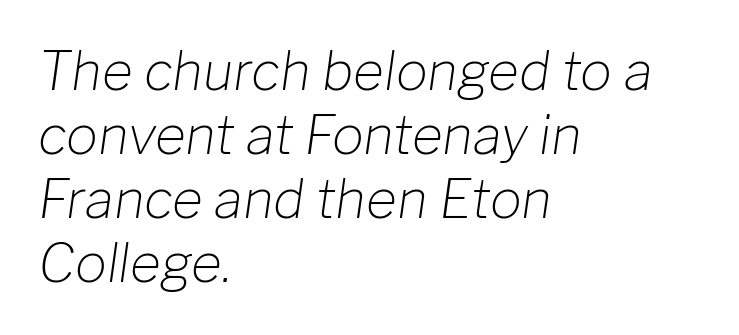
Q: Is the text bold? A: No.
Q: Is the text italic (slanted)? A: Yes, it leans right by about 8 degrees.
Q: Is the text underlined? A: No.
Q: How is the paragraph aligned? A: Left-aligned.
Q: Is the spacing between letters normal or unusually wide? A: Normal.
Q: Width (condensed, normal, or wide)? A: Normal.
Q: Stroke contrast? A: Low.
Q: x-height? A: Medium.
Q: Monospaced? A: No.
